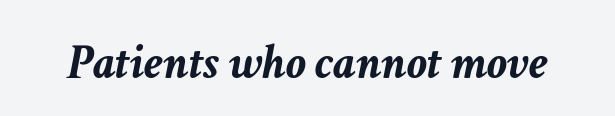
Q: Is the text bold? A: Yes.
Q: Is the text italic (slanted)? A: Yes, it leans right by about 11 degrees.
Q: Is the text underlined? A: No.
Q: Is the spacing between letters normal or unusually wide? A: Normal.
Q: Width (condensed, normal, or wide)? A: Normal.
Q: Stroke contrast? A: Low.
Q: x-height? A: Medium.
Q: Monospaced? A: No.
